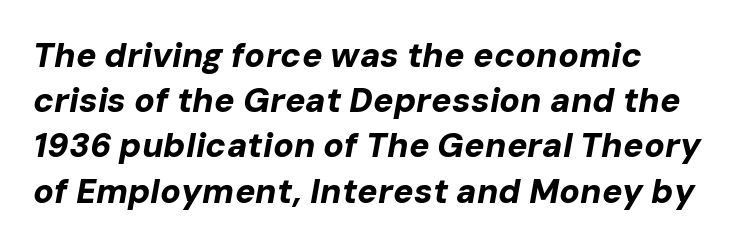
{"italic": "yes", "lean": "right", "slant_degrees": 10, "bold": "yes", "weight": "bold", "width": "normal", "stroke_contrast": "low", "x_height": "medium", "monospaced": "no", "underline": "no", "align": "left", "line_spacing": "normal", "line_spacing_ratio": 1.33, "letter_spacing": "normal", "letter_spacing_em": 0.0, "glyph_px": 34}
